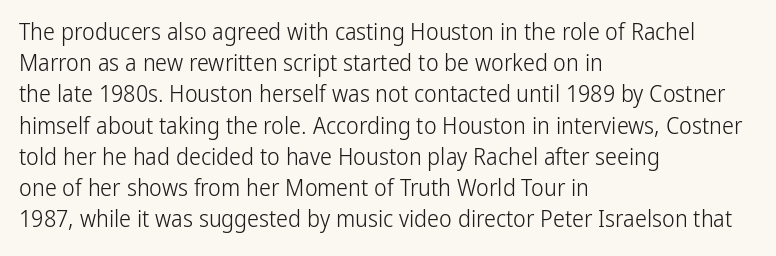
Q: Is the text bold? A: No.
Q: Is the text italic (slanted)? A: No, it is upright.
Q: Is the text underlined? A: No.
Q: How is the paragraph aligned? A: Left-aligned.
Q: Is the spacing between letters normal or unusually wide? A: Normal.
Q: Is the spacing between lines tight, normal or loose? A: Normal.
